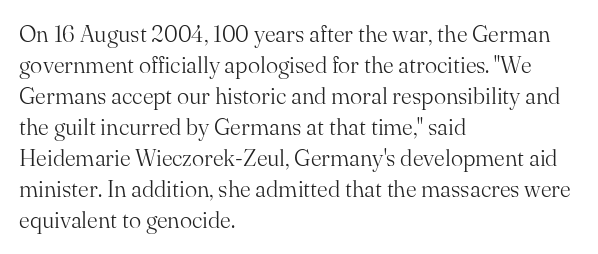
Q: Is the text bold? A: No.
Q: Is the text italic (slanted)? A: No, it is upright.
Q: Is the text underlined? A: No.
Q: How is the paragraph aligned? A: Left-aligned.
Q: Is the spacing between letters normal or unusually wide? A: Normal.
Q: Is the spacing between lines tight, normal or loose? A: Normal.
